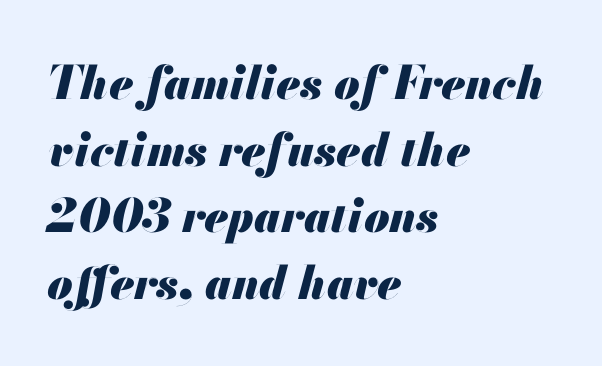
The paragraph has a hard left edge and a soft right edge. What weight is shown? A full bold with thick strokes. Honestly, there is no underline to notice here at all. Vertically, the passage feels balanced, rows spaced as you'd expect.
